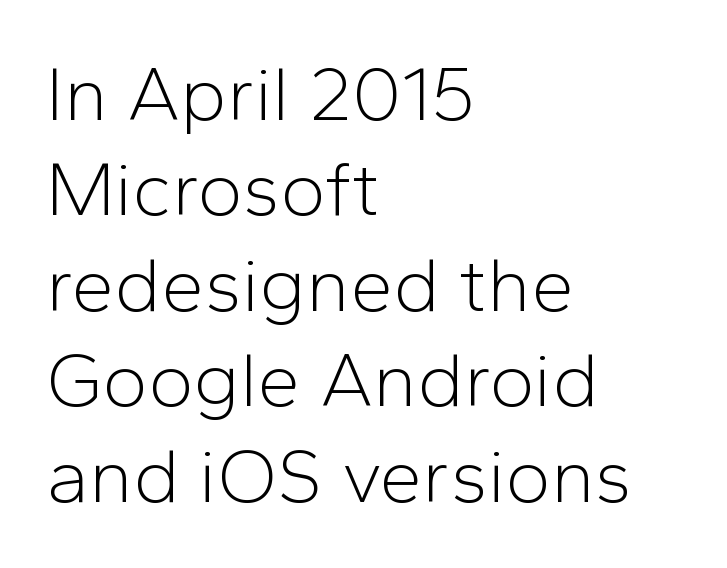
Q: Is the text bold? A: No.
Q: Is the text italic (slanted)? A: No, it is upright.
Q: Is the typeface a serif or a sans-serif typeface? A: Sans-serif.
Q: Is the text underlined? A: No.
Q: How is the paragraph aligned? A: Left-aligned.
Q: Is the spacing between letters normal or unusually wide? A: Normal.
Q: Width (condensed, normal, or wide)? A: Normal.
Q: Stroke contrast? A: Low.
Q: x-height? A: Medium.
Q: Monospaced? A: No.
